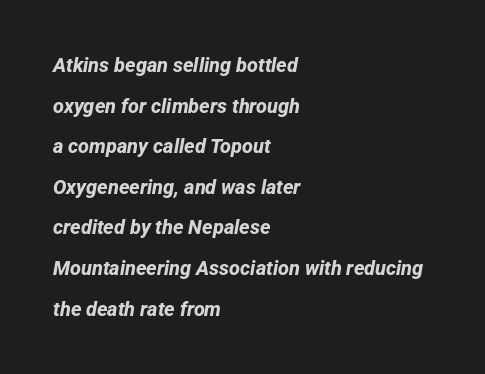
Q: Is the text bold? A: Yes.
Q: Is the text underlined? A: No.
Q: How is the paragraph aligned? A: Left-aligned.
Q: Is the spacing between letters normal or unusually wide? A: Normal.
Q: Is the spacing between lines tight, normal or loose? A: Loose.
